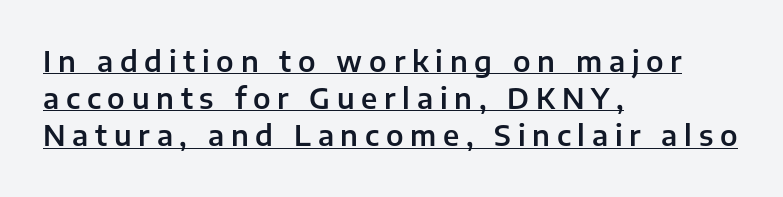
Q: Is the text italic (slanted)? A: No, it is upright.
Q: Is the typeface a serif or a sans-serif typeface? A: Sans-serif.
Q: Is the text underlined? A: Yes.
Q: How is the paragraph aligned? A: Left-aligned.
Q: Is the spacing between letters normal or unusually wide? A: Unusually wide.
Q: Is the spacing between lines tight, normal or loose? A: Normal.
Q: Width (condensed, normal, or wide)? A: Normal.
Q: Stroke contrast? A: Low.
Q: x-height? A: Medium.
Q: Monospaced? A: No.
